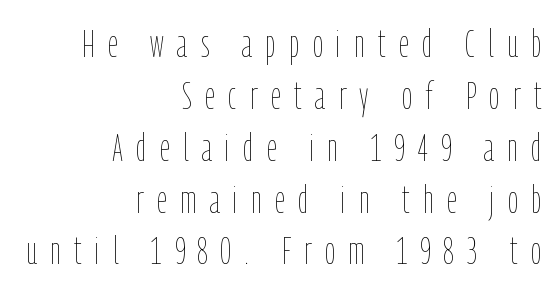
{"italic": "no", "bold": "no", "weight": "thin", "width": "condensed", "stroke_contrast": "low", "x_height": "medium", "monospaced": "no", "underline": "no", "align": "right", "line_spacing": "normal", "line_spacing_ratio": 1.33, "letter_spacing": "wide", "letter_spacing_em": 0.35, "glyph_px": 39}
